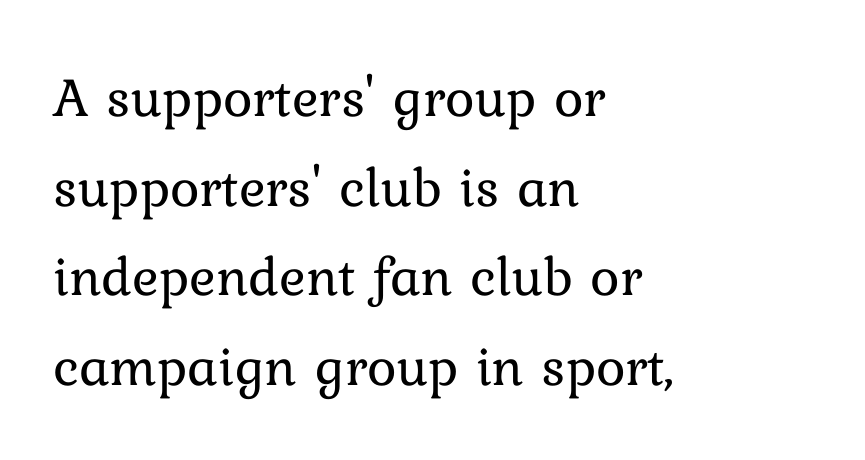
{"italic": "no", "bold": "no", "weight": "regular", "width": "normal", "stroke_contrast": "low", "x_height": "medium", "monospaced": "no", "underline": "no", "align": "left", "line_spacing": "normal", "line_spacing_ratio": 1.6, "letter_spacing": "normal", "letter_spacing_em": 0.0, "glyph_px": 56}
